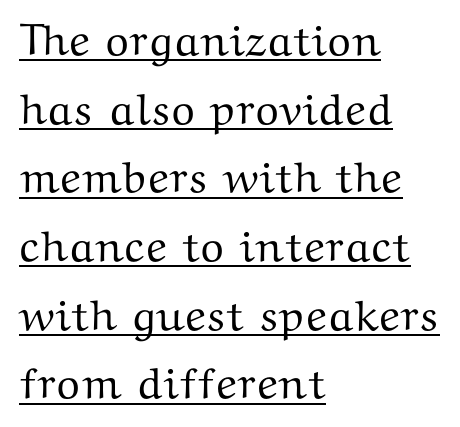
{"serif": "yes", "italic": "no", "width": "wide", "stroke_contrast": "medium", "x_height": "medium", "monospaced": "no", "underline": "yes", "align": "left", "line_spacing": "normal", "line_spacing_ratio": 1.56, "letter_spacing": "normal", "letter_spacing_em": 0.0, "glyph_px": 44}
